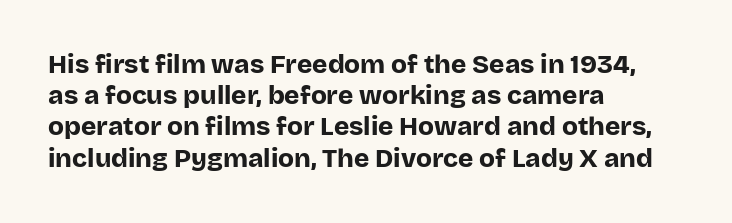
{"italic": "no", "bold": "yes", "underline": "no", "align": "left", "line_spacing_ratio": 1.2, "letter_spacing": "normal", "letter_spacing_em": 0.0, "glyph_px": 26}
